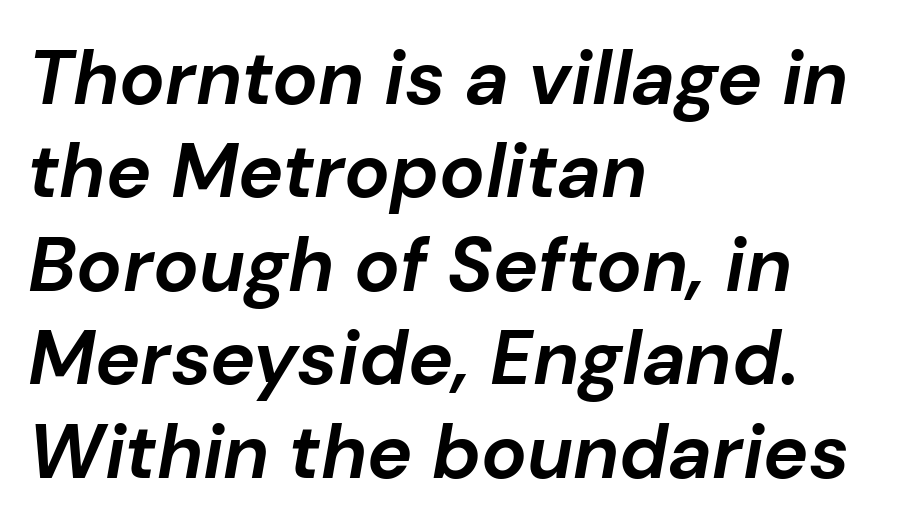
{"italic": "yes", "lean": "right", "slant_degrees": 10, "bold": "yes", "weight": "bold", "width": "normal", "stroke_contrast": "low", "x_height": "medium", "monospaced": "no", "underline": "no", "align": "left", "line_spacing_ratio": 1.23, "letter_spacing": "normal", "letter_spacing_em": 0.0, "glyph_px": 76}
